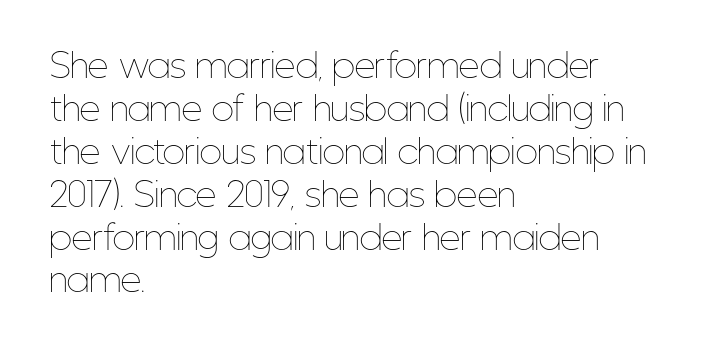
Q: Is the text bold? A: No.
Q: Is the text italic (slanted)? A: No, it is upright.
Q: Is the text underlined? A: No.
Q: How is the paragraph aligned? A: Left-aligned.
Q: Is the spacing between letters normal or unusually wide? A: Normal.
Q: Is the spacing between lines tight, normal or loose? A: Normal.
Q: Width (condensed, normal, or wide)? A: Condensed.
Q: Stroke contrast? A: Low.
Q: x-height? A: Medium.
Q: Monospaced? A: No.
